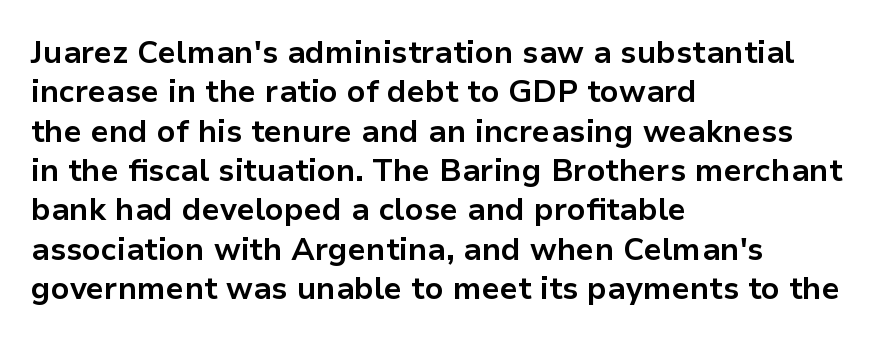
Q: Is the text bold? A: Yes.
Q: Is the text italic (slanted)? A: No, it is upright.
Q: Is the typeface a serif or a sans-serif typeface? A: Sans-serif.
Q: Is the text underlined? A: No.
Q: How is the paragraph aligned? A: Left-aligned.
Q: Is the spacing between letters normal or unusually wide? A: Normal.
Q: Is the spacing between lines tight, normal or loose? A: Normal.
Q: Width (condensed, normal, or wide)? A: Normal.
Q: Stroke contrast? A: Low.
Q: x-height? A: Medium.
Q: Monospaced? A: No.
